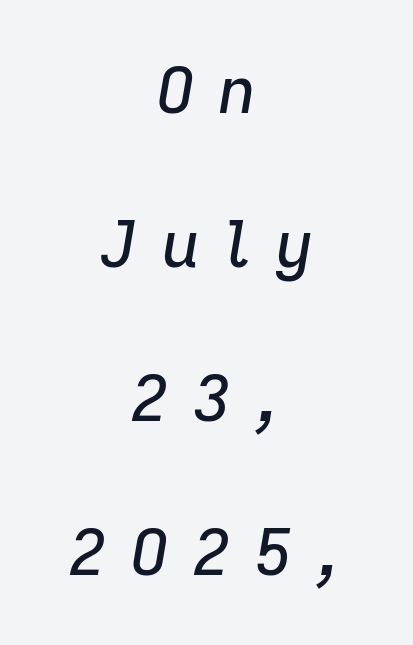
Glance below the letters and you will spot only blank space. A typesetter would call this heavily tracked-out type. The block of text is sparse from top to bottom, with ample space between rows. Leftover space on each line is divided equally before and after the words. Character widths vary here, with narrow letters taking less room than wide ones.
